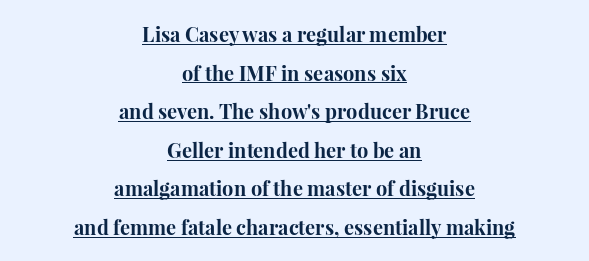
The image shows 20 px bold type, upright; set centered, loose line spacing (1.93x), normal letter spacing, underlined.
